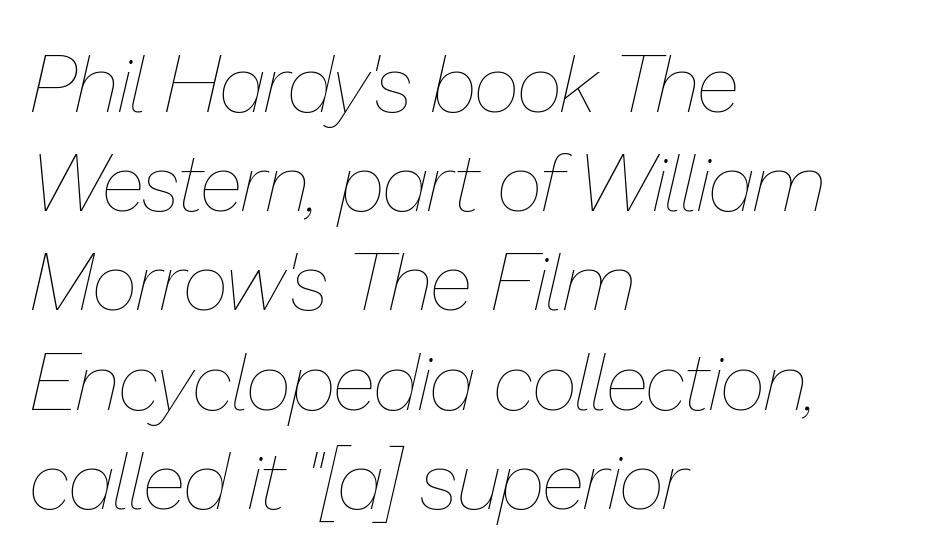
{"italic": "yes", "lean": "right", "slant_degrees": 13, "bold": "no", "weight": "thin", "width": "normal", "stroke_contrast": "low", "x_height": "medium", "monospaced": "no", "underline": "no", "align": "left", "line_spacing_ratio": 1.24, "letter_spacing": "normal", "letter_spacing_em": 0.0, "glyph_px": 80}
